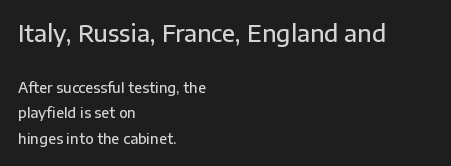
The first block has been scaled up relative to the second. Here the glyphs are tracked normally, forming tight word shapes. A typesetter would mark this as roman, not italic. Lines of text with bare space underneath. The face used here is a semibold: visibly heavier than regular, lighter than bold.
